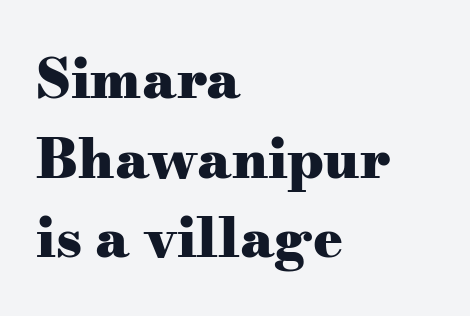
Horizontally, the lines are justified to the leading edge only. Looks like regular typesetting: each glyph gets only the width it needs. Notice how thick the strokes are: this is what a full bold looks like. Does the leading feel generous? No, just average. Look at the bottom of the vertical strokes: they flare into serifs here. The font's upright variant was chosen for this text.
